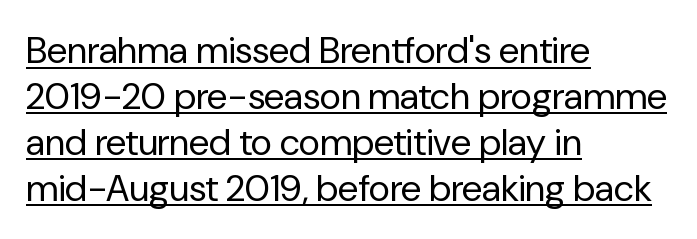
The image shows 37 px regular-weight sans-serif type, upright; set left-aligned, line spacing 1.24x, normal letter spacing, underlined; low stroke contrast and a medium x-height.
